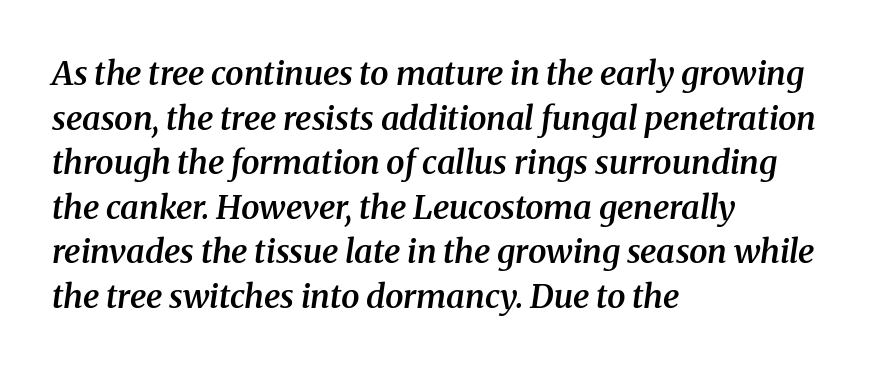
{"serif": "yes", "italic": "yes", "lean": "right", "slant_degrees": 8, "bold": "semi", "weight": "semibold", "width": "normal", "stroke_contrast": "medium", "x_height": "medium", "monospaced": "no", "underline": "no", "align": "left", "line_spacing": "normal", "line_spacing_ratio": 1.35, "letter_spacing": "normal", "letter_spacing_em": 0.0, "glyph_px": 33}
